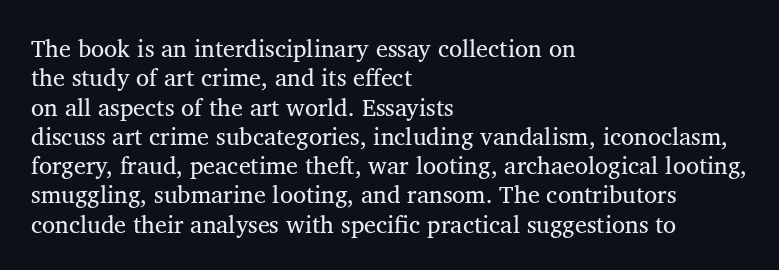
Notice how the stems are strictly vertical — no italics here. Standard letterfit; no display-style spreading of the glyphs. The space beneath each line is pristine and unruled. Counters stay open thanks to moderate or lighter strokes. A classic flush-left, rag-right setting is used for this passage.
